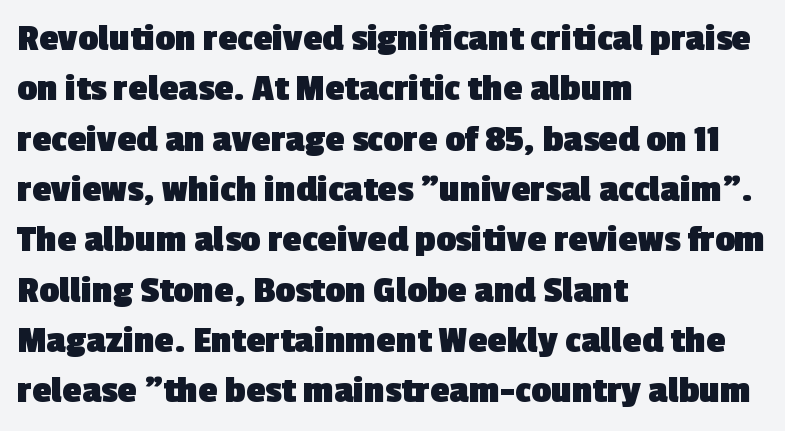
The image shows 39 px heavy sans-serif type; set left-aligned, normal line spacing (1.29x), normal letter spacing, not underlined; a medium x-height.
